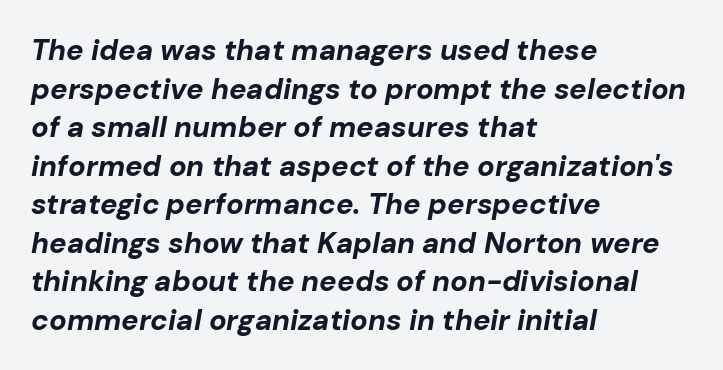
Q: Is the text bold? A: Yes.
Q: Is the text italic (slanted)? A: Yes, it leans right by about 10 degrees.
Q: Is the text underlined? A: No.
Q: How is the paragraph aligned? A: Left-aligned.
Q: Is the spacing between letters normal or unusually wide? A: Normal.
Q: Is the spacing between lines tight, normal or loose? A: Normal.
Q: Width (condensed, normal, or wide)? A: Normal.
Q: Stroke contrast? A: Low.
Q: x-height? A: Medium.
Q: Monospaced? A: No.
